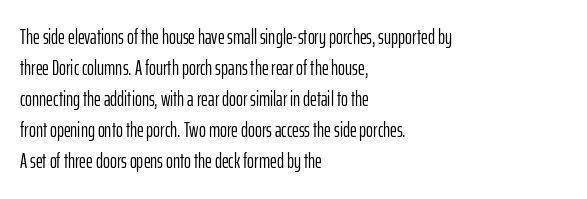
{"italic": "no", "bold": "no", "underline": "no", "align": "left", "line_spacing": "normal", "line_spacing_ratio": 1.48, "letter_spacing": "normal", "letter_spacing_em": 0.0, "glyph_px": 21}
